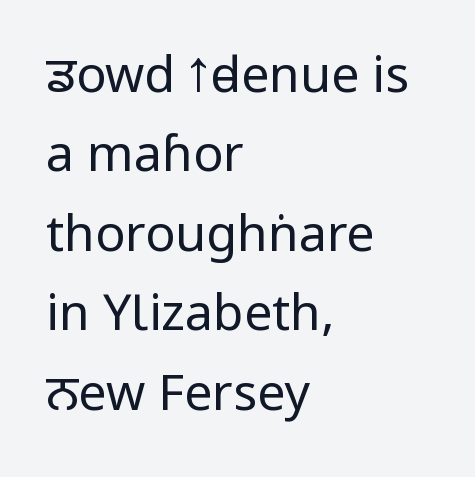
The image shows 50 px regular-weight, condensed sans-serif type, upright; set left-aligned, normal line spacing (1.59x), normal letter spacing, not underlined; low stroke contrast and a large x-height.
